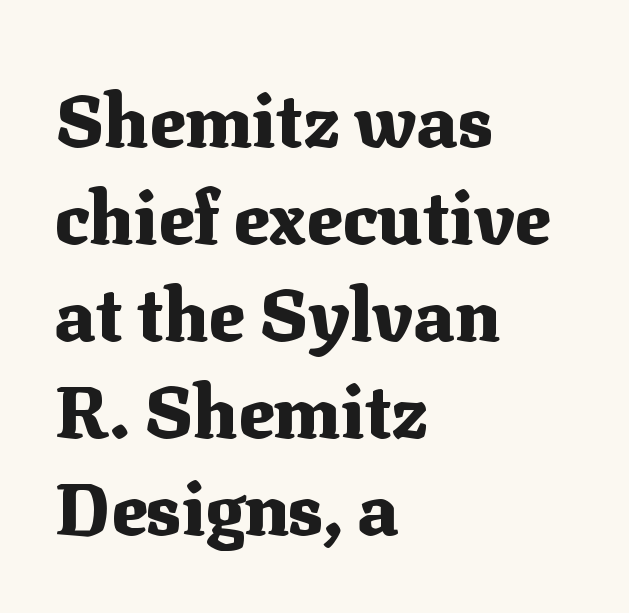
{"serif": "yes", "italic": "no", "bold": "yes", "weight": "heavy", "width": "normal", "stroke_contrast": "medium", "x_height": "medium", "monospaced": "no", "underline": "no", "align": "left", "line_spacing": "normal", "line_spacing_ratio": 1.31, "letter_spacing": "normal", "letter_spacing_em": 0.0, "glyph_px": 74}
